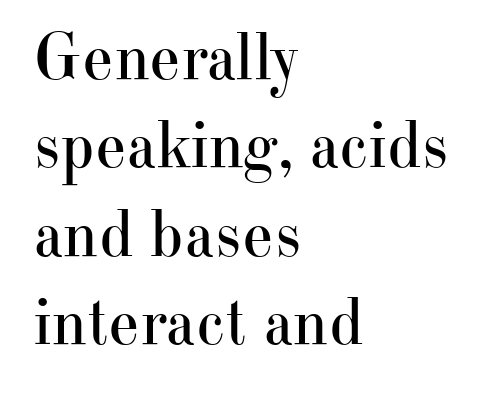
The image shows 67 px regular-weight serif type, upright; set left-aligned, normal line spacing (1.32x), normal letter spacing, not underlined; high stroke contrast and a small x-height.
